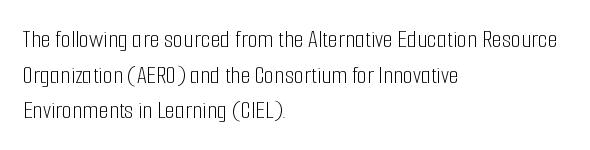
The line texture is even and compact thanks to regular tracking. Honestly, the row spacing looks completely unremarkable. Every row of glyphs begins at an identical x-position on the left. The letters stand straight up with perfectly vertical stems. Stroke thickness stays within the range of a standard reading face or lighter. Unmarked baselines from the first word to the last.
